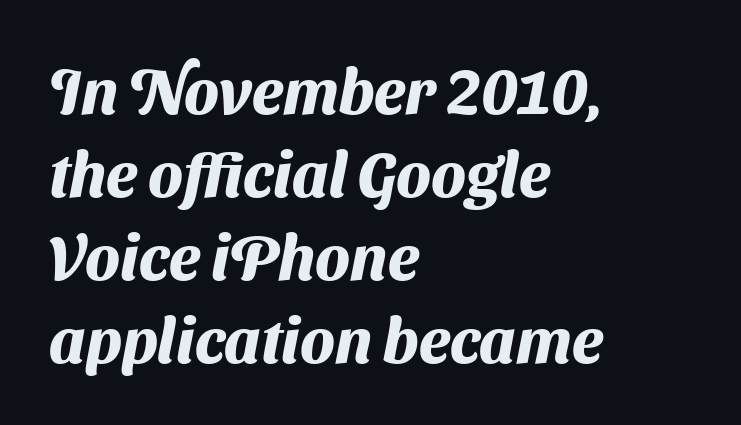
Q: Is the text bold? A: Yes.
Q: Is the typeface a serif or a sans-serif typeface? A: Sans-serif.
Q: Is the text underlined? A: No.
Q: How is the paragraph aligned? A: Left-aligned.
Q: Is the spacing between letters normal or unusually wide? A: Normal.
Q: Is the spacing between lines tight, normal or loose? A: Normal.
Q: Width (condensed, normal, or wide)? A: Normal.
Q: Stroke contrast? A: Medium.
Q: x-height? A: Medium.
Q: Monospaced? A: No.
